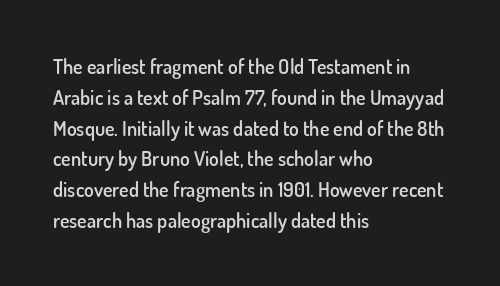
{"italic": "no", "bold": "semi", "underline": "no", "align": "left", "line_spacing": "normal", "line_spacing_ratio": 1.54, "letter_spacing": "normal", "letter_spacing_em": 0.0, "glyph_px": 20}
